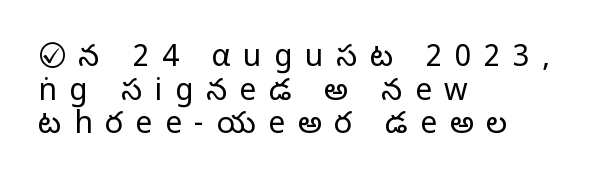
{"serif": "no", "italic": "no", "bold": "no", "weight": "light", "width": "normal", "stroke_contrast": "low", "x_height": "medium", "monospaced": "no", "underline": "no", "align": "left", "line_spacing": "tight", "line_spacing_ratio": 1.12, "letter_spacing": "wide", "letter_spacing_em": 0.42, "glyph_px": 30}
